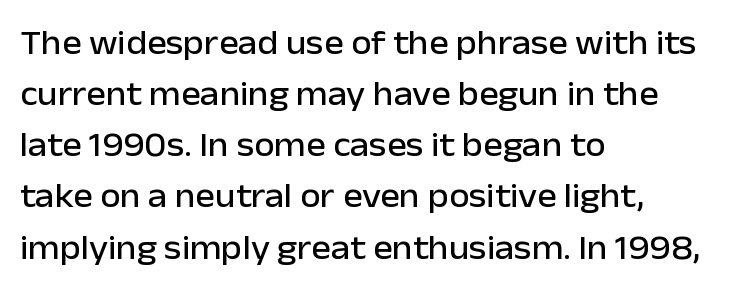
The lines in this sample share a left origin and differ only in where they stop. Compared with typical paragraphs, the rows here are spaced about the same. Compared with typical body copy, the letter spacing here is the same. Check under the words: just untouched page. What kind of face is this? One without serifs — a sans.
